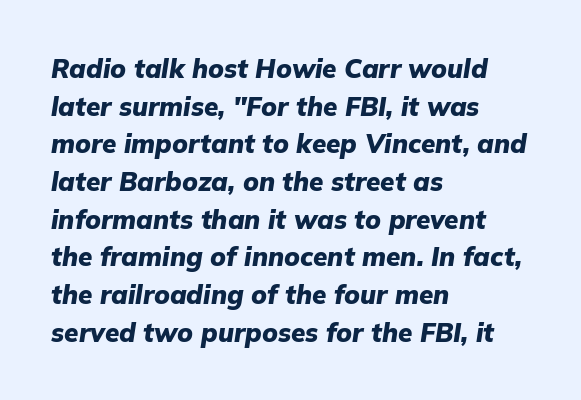
The image shows 26 px bold type, italic (leaning right); set left-aligned, normal line spacing (1.45x), normal letter spacing, not underlined.
